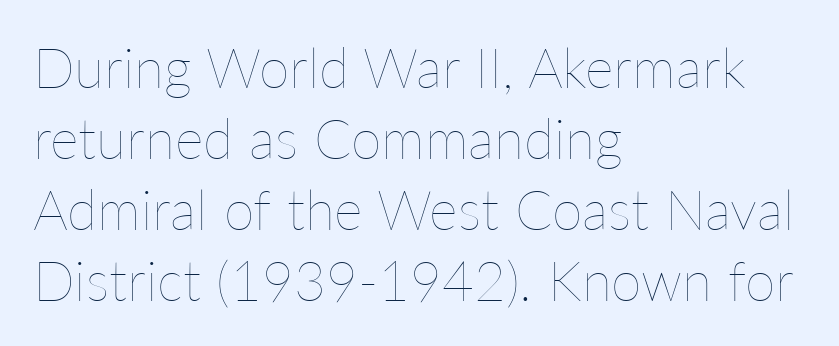
Q: Is the text bold? A: No.
Q: Is the text italic (slanted)? A: No, it is upright.
Q: Is the text underlined? A: No.
Q: How is the paragraph aligned? A: Left-aligned.
Q: Is the spacing between letters normal or unusually wide? A: Normal.
Q: Is the spacing between lines tight, normal or loose? A: Normal.
Q: Width (condensed, normal, or wide)? A: Normal.
Q: Stroke contrast? A: Low.
Q: x-height? A: Medium.
Q: Monospaced? A: No.
